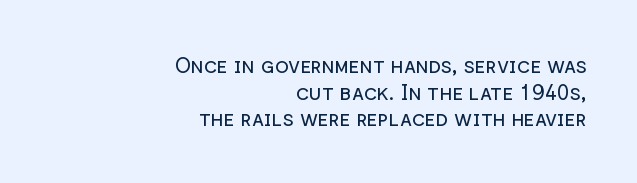
Q: Is the text bold? A: No.
Q: Is the text italic (slanted)? A: No, it is upright.
Q: Is the text underlined? A: No.
Q: How is the paragraph aligned? A: Right-aligned.
Q: Is the spacing between letters normal or unusually wide? A: Normal.
Q: Is the spacing between lines tight, normal or loose? A: Normal.
